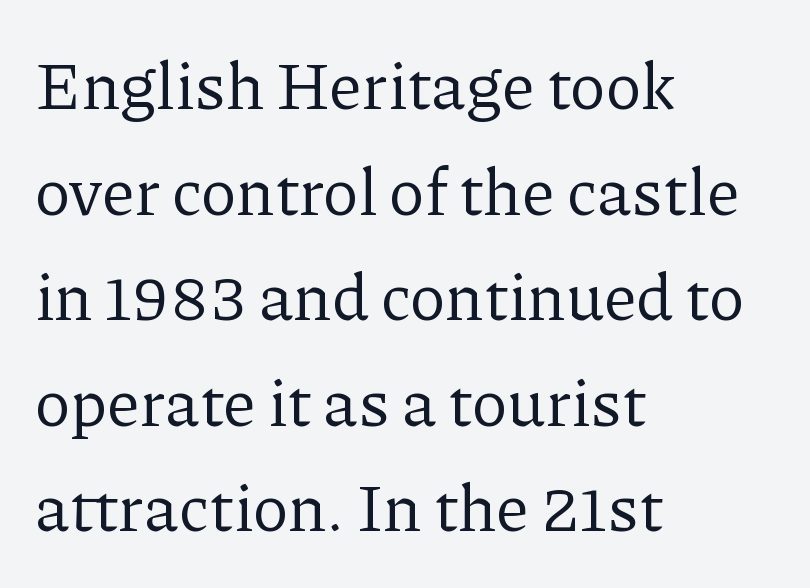
Q: Is the text bold? A: No.
Q: Is the text italic (slanted)? A: No, it is upright.
Q: Is the typeface a serif or a sans-serif typeface? A: Serif.
Q: Is the text underlined? A: No.
Q: How is the paragraph aligned? A: Left-aligned.
Q: Is the spacing between letters normal or unusually wide? A: Normal.
Q: Is the spacing between lines tight, normal or loose? A: Normal.
Q: Width (condensed, normal, or wide)? A: Normal.
Q: Stroke contrast? A: Low.
Q: x-height? A: Medium.
Q: Monospaced? A: No.
